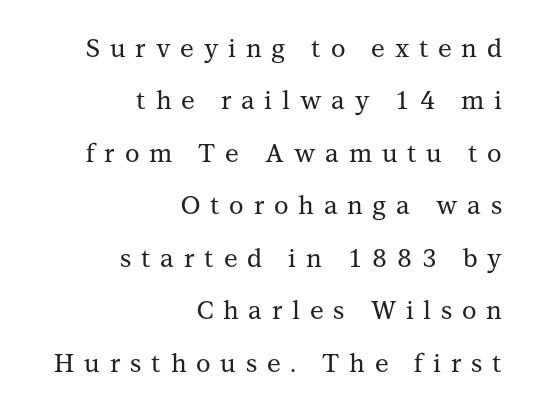
Reading down the column, the eye jumps a long way to each next line. The ragged edge is on the left, which tells us the setting is flush right. The space beneath each line is pristine and unruled. Look at the tracking — it's clearly loosened, letters drifting apart.
